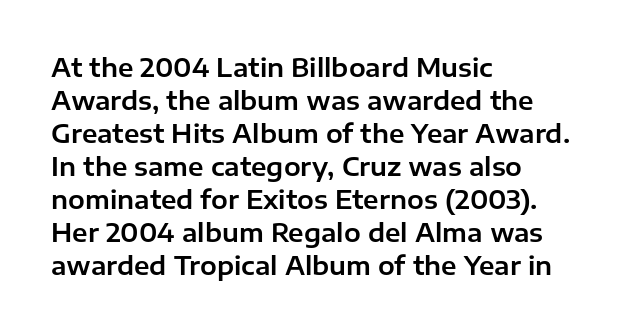
{"italic": "no", "underline": "no", "align": "left", "line_spacing": "normal", "line_spacing_ratio": 1.32, "letter_spacing": "normal", "letter_spacing_em": 0.0, "glyph_px": 25}
